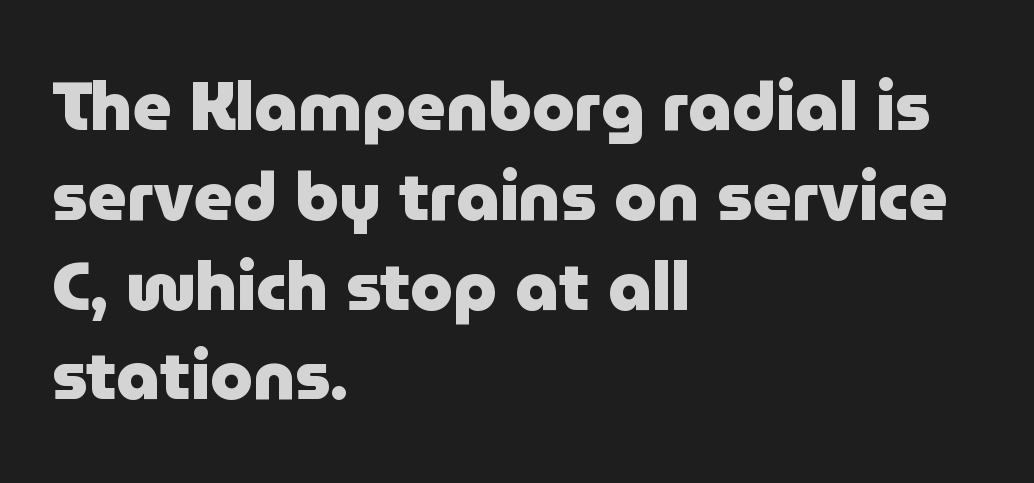
The image shows 68 px heavy sans-serif type, upright; set left-aligned, normal line spacing (1.32x), normal letter spacing, not underlined; low stroke contrast and a medium x-height.
